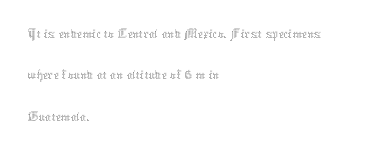
Q: Is the text bold? A: No.
Q: Is the text italic (slanted)? A: No, it is upright.
Q: Is the text underlined? A: No.
Q: How is the paragraph aligned? A: Left-aligned.
Q: Is the spacing between letters normal or unusually wide? A: Normal.
Q: Is the spacing between lines tight, normal or loose? A: Normal.
Q: Width (condensed, normal, or wide)? A: Normal.
Q: Stroke contrast? A: Medium.
Q: x-height? A: Medium.
Q: Monospaced? A: No.
